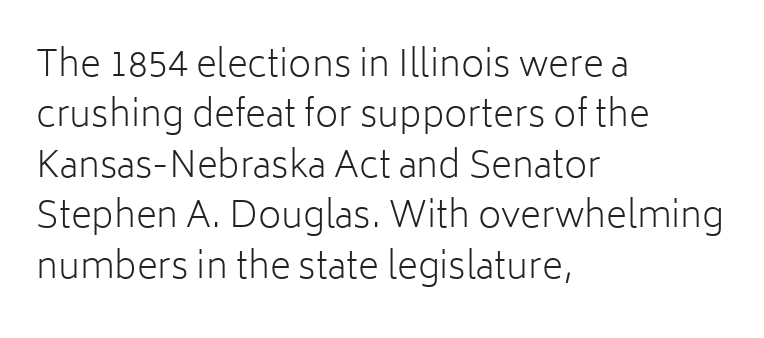
{"serif": "no", "italic": "no", "bold": "no", "weight": "light", "width": "normal", "stroke_contrast": "low", "x_height": "medium", "monospaced": "no", "underline": "no", "align": "left", "line_spacing": "normal", "line_spacing_ratio": 1.4, "letter_spacing": "normal", "letter_spacing_em": 0.0, "glyph_px": 36}
